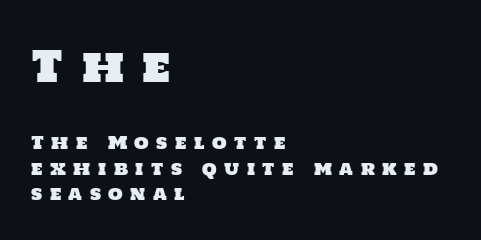
{"serif": "no", "width": "normal", "stroke_contrast": "low", "x_height": "large", "monospaced": "no", "underline": "no", "align": "left", "line_spacing": "normal", "line_spacing_ratio": 1.51, "letter_spacing": "wide", "letter_spacing_em": 0.44, "larger_block": "first", "size_ratio": 2.47, "glyph_px": 42}
